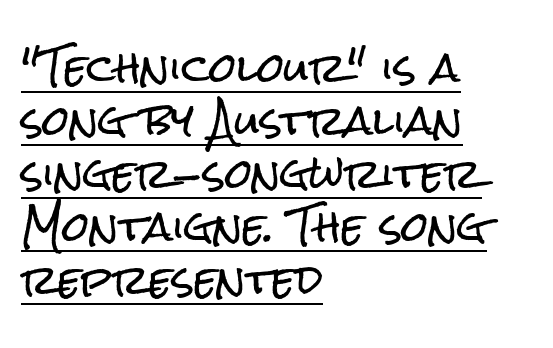
{"serif": "no", "italic": "no", "width": "condensed", "stroke_contrast": "low", "x_height": "medium", "monospaced": "no", "underline": "yes", "align": "left", "line_spacing": "normal", "line_spacing_ratio": 1.36, "letter_spacing": "normal", "letter_spacing_em": 0.0, "glyph_px": 39}
